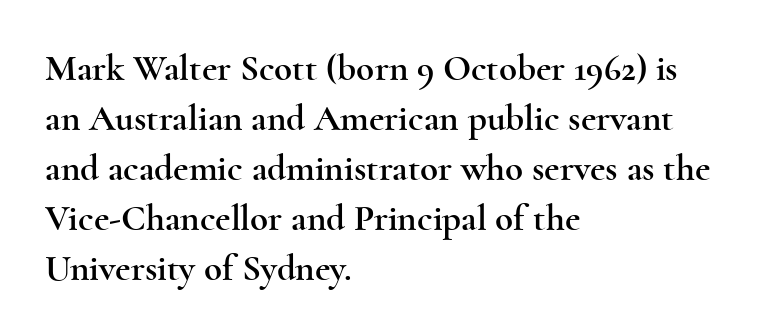
{"serif": "yes", "italic": "no", "width": "wide", "x_height": "small", "monospaced": "no", "underline": "no", "align": "left", "line_spacing": "normal", "line_spacing_ratio": 1.35, "letter_spacing": "normal", "letter_spacing_em": 0.0, "glyph_px": 37}
